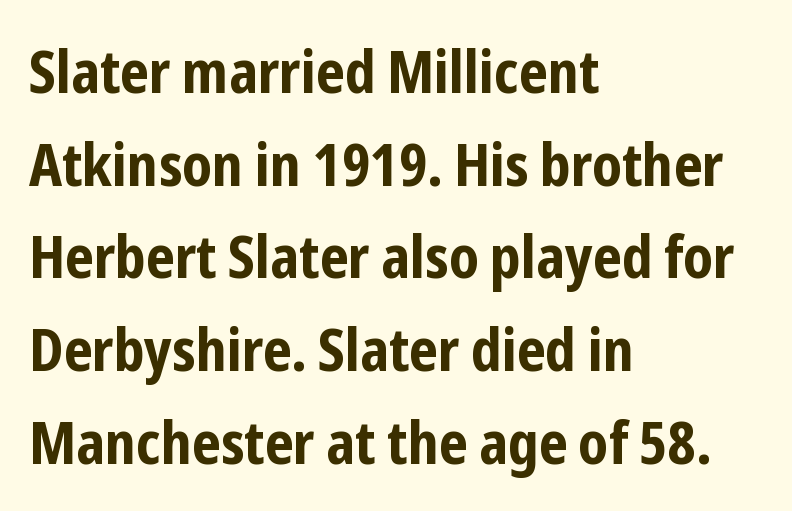
The image shows 59 px bold, condensed sans-serif type, upright; set left-aligned, normal line spacing (1.57x), normal letter spacing, not underlined; low stroke contrast and a medium x-height.
